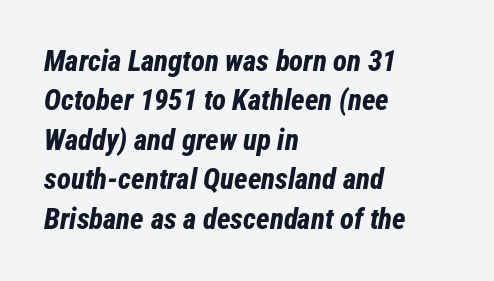
Q: Is the text bold? A: Yes.
Q: Is the text italic (slanted)? A: Yes, it leans right by about 12 degrees.
Q: Is the text underlined? A: No.
Q: How is the paragraph aligned? A: Left-aligned.
Q: Is the spacing between letters normal or unusually wide? A: Normal.
Q: Is the spacing between lines tight, normal or loose? A: Normal.
Q: Width (condensed, normal, or wide)? A: Condensed.
Q: Stroke contrast? A: Low.
Q: x-height? A: Medium.
Q: Monospaced? A: No.
